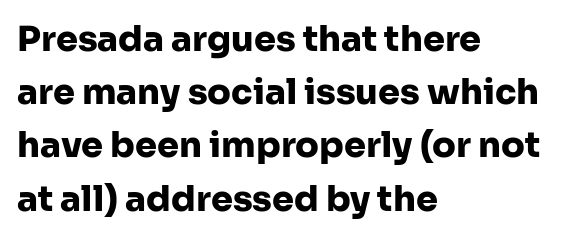
The image shows 35 px heavy sans-serif type, upright; set left-aligned, normal line spacing (1.52x), normal letter spacing, not underlined; low stroke contrast and a medium x-height.
